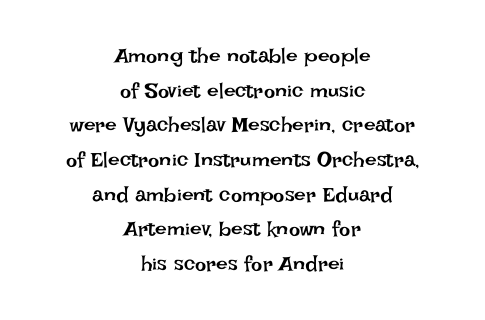
Posture: vertical. Lines of text with bare space underneath. One glance says typical: line gaps are just what's usual. Centered paragraph, ragged on both sides. The face looks like a standard text weight, possibly lighter.
